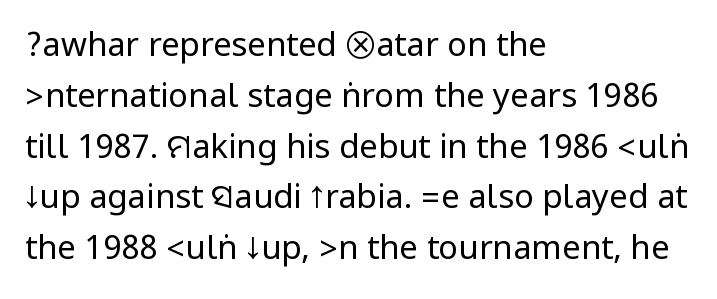
Q: Is the text bold? A: No.
Q: Is the text italic (slanted)? A: No, it is upright.
Q: Is the typeface a serif or a sans-serif typeface? A: Sans-serif.
Q: Is the text underlined? A: No.
Q: How is the paragraph aligned? A: Left-aligned.
Q: Is the spacing between letters normal or unusually wide? A: Normal.
Q: Is the spacing between lines tight, normal or loose? A: Normal.
Q: Width (condensed, normal, or wide)? A: Condensed.
Q: Stroke contrast? A: Low.
